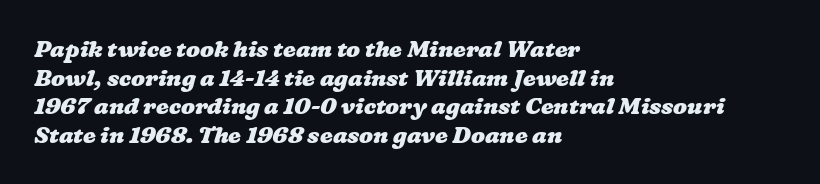
Q: Is the text bold? A: Yes.
Q: Is the text underlined? A: No.
Q: How is the paragraph aligned? A: Left-aligned.
Q: Is the spacing between letters normal or unusually wide? A: Normal.
Q: Is the spacing between lines tight, normal or loose? A: Normal.
